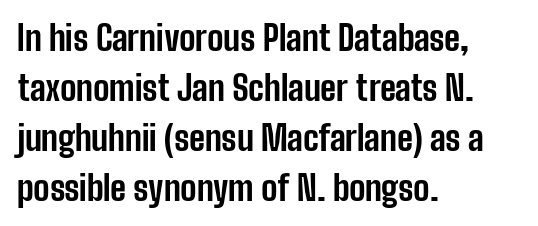
{"serif": "no", "italic": "no", "bold": "yes", "weight": "bold", "width": "condensed", "stroke_contrast": "low", "x_height": "medium", "monospaced": "no", "underline": "no", "align": "left", "line_spacing": "normal", "line_spacing_ratio": 1.47, "letter_spacing": "normal", "letter_spacing_em": 0.0, "glyph_px": 34}
